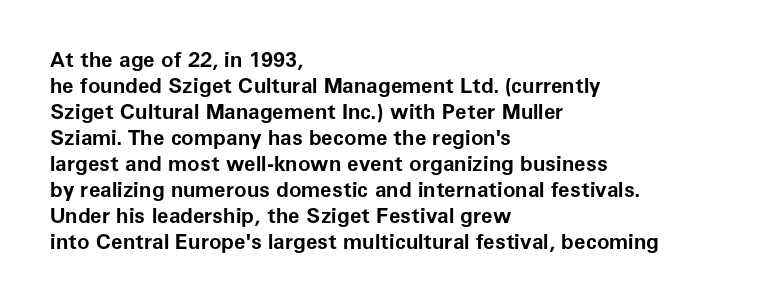
Q: Is the text bold? A: Yes.
Q: Is the text italic (slanted)? A: No, it is upright.
Q: Is the text underlined? A: No.
Q: How is the paragraph aligned? A: Left-aligned.
Q: Is the spacing between letters normal or unusually wide? A: Normal.
